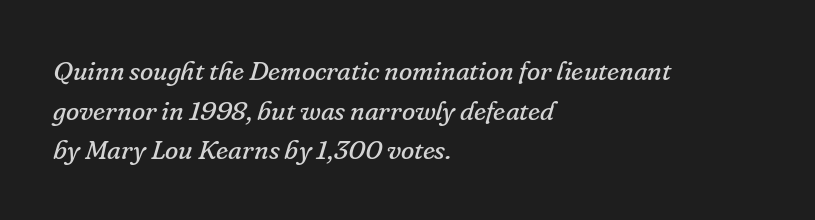
Q: Is the text bold? A: No.
Q: Is the text italic (slanted)? A: Yes, it leans right by about 16 degrees.
Q: Is the text underlined? A: No.
Q: How is the paragraph aligned? A: Left-aligned.
Q: Is the spacing between letters normal or unusually wide? A: Normal.
Q: Is the spacing between lines tight, normal or loose? A: Normal.
